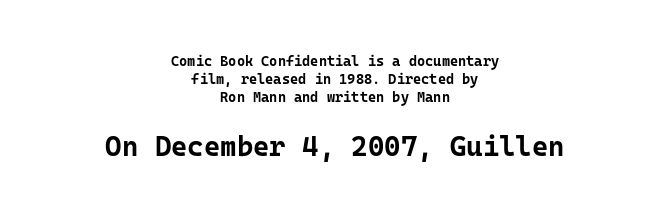
Interline gaps are of average width in this sample. There is no visible air inserted between adjacent glyphs. The font is running at its bold setting. In this sample the second text group is rendered at the bigger scale. Do the letters lean? They stand straight. The words here are not underlined.
